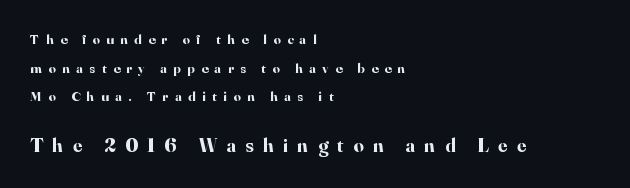
Observe the wide spacing: letters keep a clear distance from each other. The letters stand upright; this is a roman face. Vertically, the passage feels expansive, rows floating well apart. Notice how the passage keeps a crisp vertical edge on the left only. Block two is the big one; block one sits smaller above it. The strokes are fattened all the way to bold.
